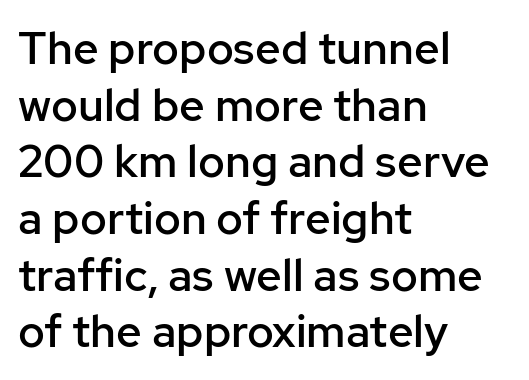
Q: Is the text bold? A: Semi-bold.
Q: Is the text italic (slanted)? A: No, it is upright.
Q: Is the typeface a serif or a sans-serif typeface? A: Sans-serif.
Q: Is the text underlined? A: No.
Q: How is the paragraph aligned? A: Left-aligned.
Q: Is the spacing between letters normal or unusually wide? A: Normal.
Q: Is the spacing between lines tight, normal or loose? A: Normal.
Q: Width (condensed, normal, or wide)? A: Normal.
Q: Stroke contrast? A: Low.
Q: x-height? A: Medium.
Q: Monospaced? A: No.
